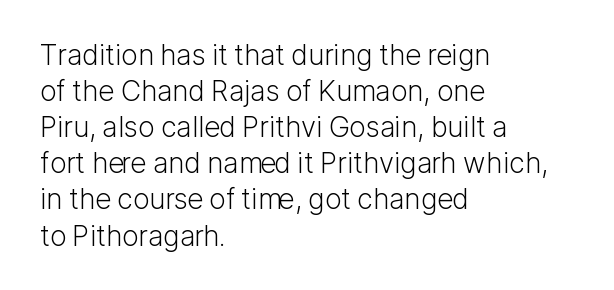
The image shows 28 px light sans-serif type, upright; set left-aligned, normal line spacing (1.29x), normal letter spacing, not underlined; low stroke contrast and a medium x-height.
